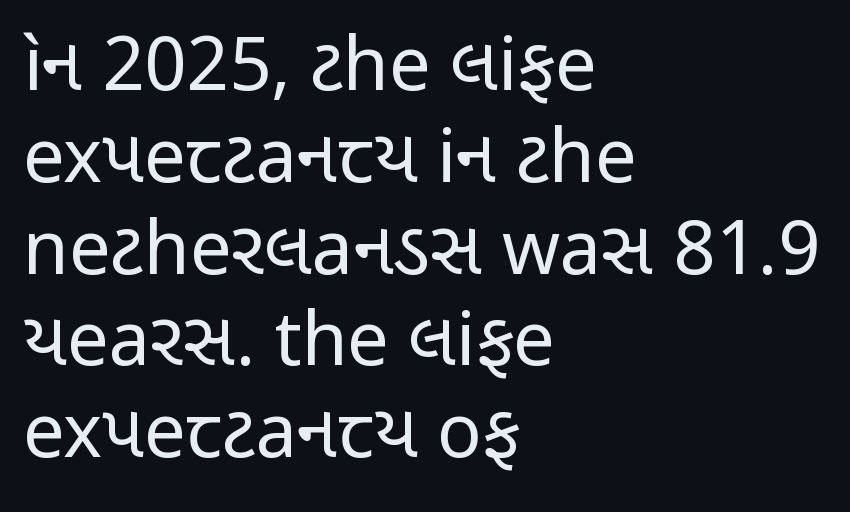
{"serif": "no", "italic": "no", "bold": "no", "weight": "regular", "width": "condensed", "stroke_contrast": "low", "x_height": "medium", "monospaced": "no", "underline": "no", "align": "left", "line_spacing_ratio": 1.24, "letter_spacing": "normal", "letter_spacing_em": 0.0, "glyph_px": 74}
